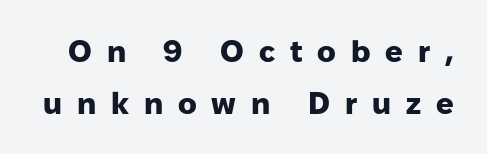
Display-style spreading of the glyphs; the letterfit is very open. This sample has the flowing, uneven cadence of proportional lettering. Summary of weight: heavy, a full bold. The lines sit at an ordinary, default distance from one another. No feet cap the strokes, marking this as sans-serif type. Beneath every word, the page is bare.
